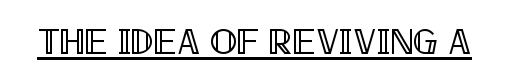
The image shows 36 px condensed type, upright; set normal letter spacing, underlined; a large x-height.
